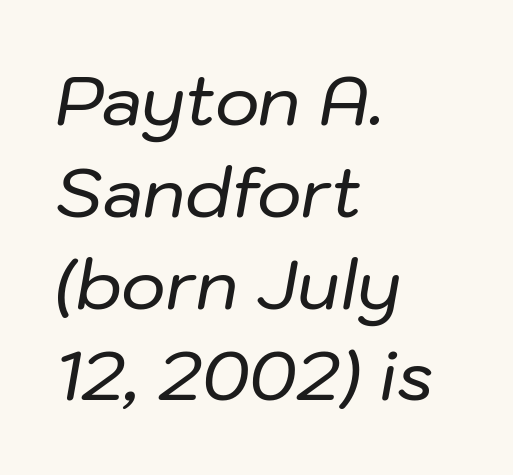
Q: Is the text italic (slanted)? A: Yes, it leans right by about 10 degrees.
Q: Is the text underlined? A: No.
Q: How is the paragraph aligned? A: Left-aligned.
Q: Is the spacing between letters normal or unusually wide? A: Normal.
Q: Is the spacing between lines tight, normal or loose? A: Normal.
Q: Width (condensed, normal, or wide)? A: Normal.
Q: Stroke contrast? A: Low.
Q: x-height? A: Medium.
Q: Monospaced? A: No.
